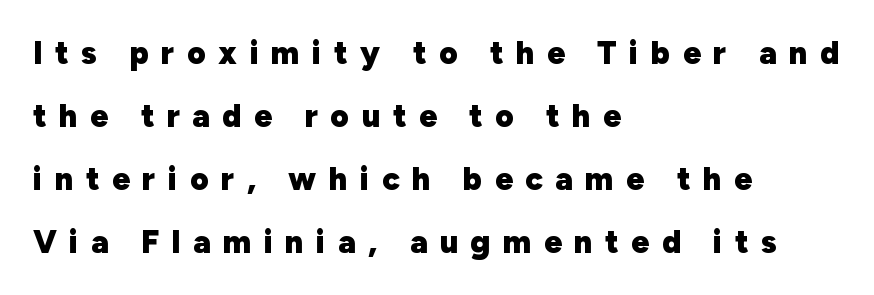
{"serif": "no", "italic": "no", "bold": "yes", "weight": "heavy", "width": "normal", "stroke_contrast": "low", "x_height": "medium", "monospaced": "no", "underline": "no", "align": "left", "line_spacing": "loose", "line_spacing_ratio": 1.97, "letter_spacing": "wide", "letter_spacing_em": 0.39, "glyph_px": 32}
